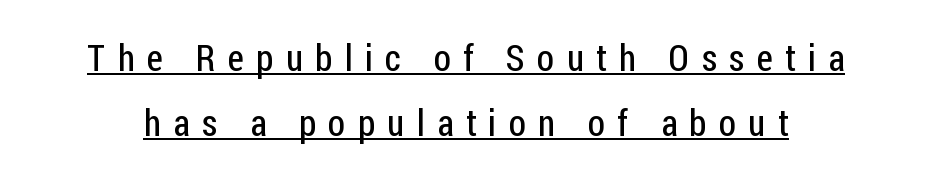
The passage shown is typeset with a sans-serif family. The typography opts for an upright posture over an oblique one. You could not count columns in this text — the font is proportionally spaced. Loose tracking; the words dissolve into strings of separated letters.
